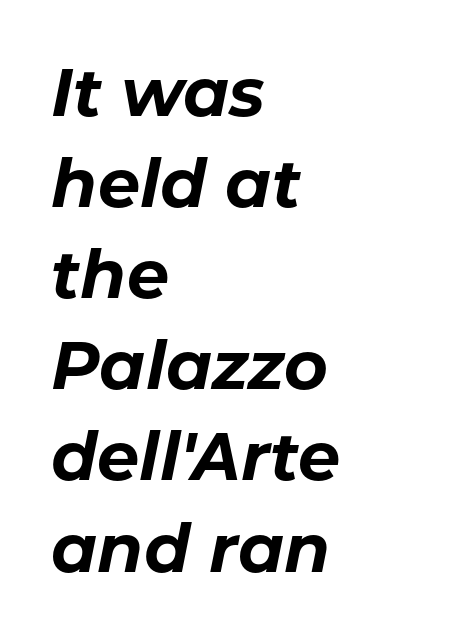
Q: Is the text bold? A: Yes.
Q: Is the text italic (slanted)? A: Yes, it leans right by about 11 degrees.
Q: Is the text underlined? A: No.
Q: How is the paragraph aligned? A: Left-aligned.
Q: Is the spacing between letters normal or unusually wide? A: Normal.
Q: Is the spacing between lines tight, normal or loose? A: Normal.
Q: Width (condensed, normal, or wide)? A: Normal.
Q: Stroke contrast? A: Low.
Q: x-height? A: Medium.
Q: Monospaced? A: No.
